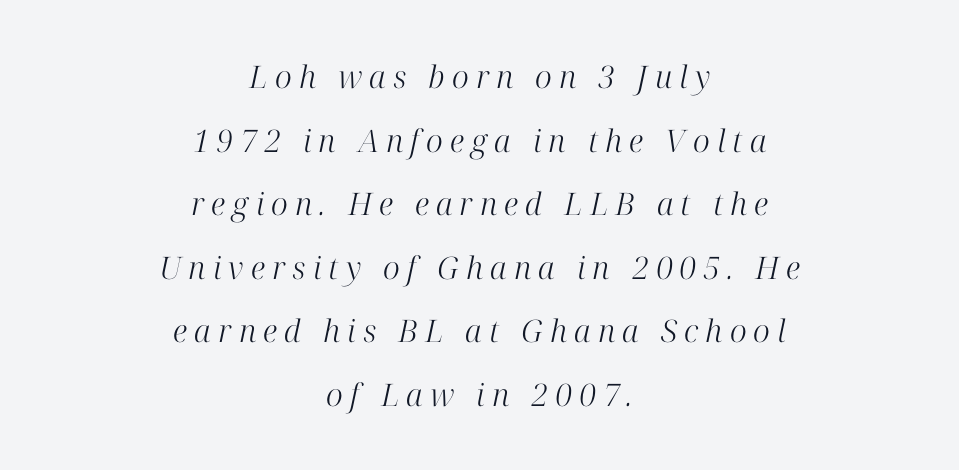
{"serif": "yes", "italic": "yes", "lean": "right", "slant_degrees": 12, "bold": "no", "weight": "light", "width": "normal", "stroke_contrast": "high", "x_height": "medium", "monospaced": "no", "underline": "no", "align": "center", "line_spacing": "loose", "line_spacing_ratio": 2.05, "letter_spacing": "wide", "letter_spacing_em": 0.23, "glyph_px": 31}
